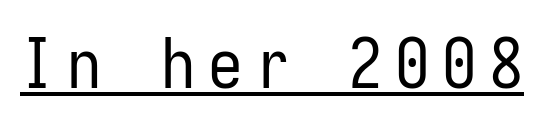
The image shows 69 px regular-weight, condensed sans-serif type, upright; set underlined; low stroke contrast and a medium x-height.
